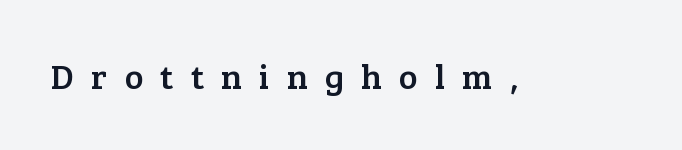
Q: Is the text italic (slanted)? A: No, it is upright.
Q: Is the typeface a serif or a sans-serif typeface? A: Serif.
Q: Is the text underlined? A: No.
Q: Is the spacing between letters normal or unusually wide? A: Unusually wide.
Q: Width (condensed, normal, or wide)? A: Normal.
Q: Stroke contrast? A: Low.
Q: x-height? A: Medium.
Q: Monospaced? A: No.
